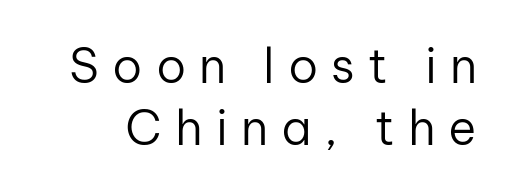
The space directly below the letters is spotless. In terms of posture, this sample is upright. This rendering employs a face without finishing strokes, i.e., a sans-serif. Substantial extra tracking has been applied to these lines. The face used here is proportionally spaced, like ordinary book or web type.
